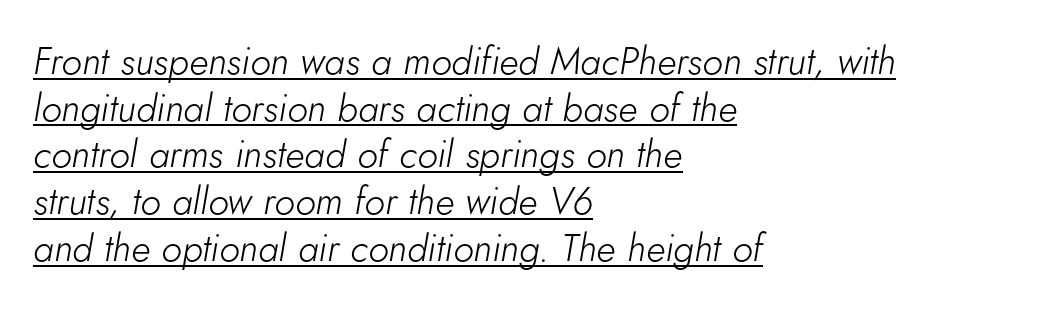
A typographer would call this underscored text. Visually the block forms a straight wall on the left and a jagged coastline on the right. Spacing verdict: proportional, widths tailored to each character. The weight tops out at a normal text grade. The face used here is rendered with its standard letterfit. The text carries the slant typical of an italic or oblique font.
